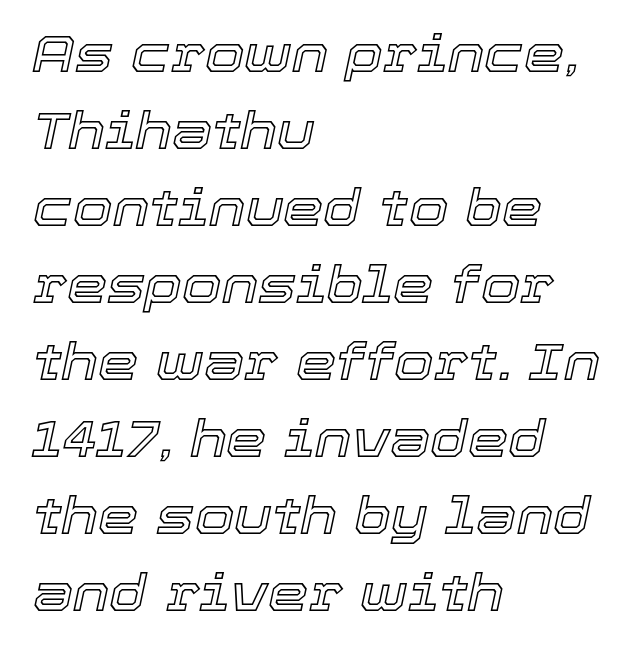
You can tell it's italic because the verticals aren't actually vertical. Tracking value appears to be zero — textbook default spacing. Reading down the block, your eye returns to a fixed left position each line. Summary of vertical rhythm: regular, with standard interline spacing.
